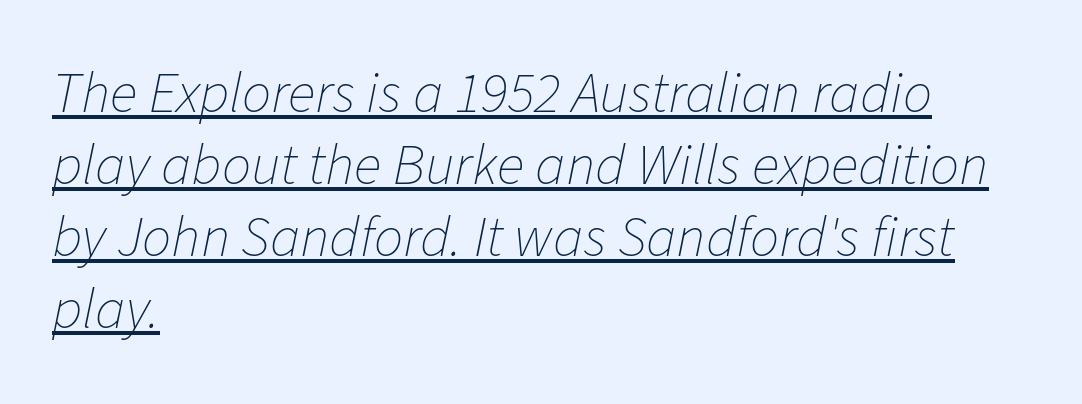
The image shows 58 px thin type, italic (leaning right); set left-aligned, line spacing 1.24x, normal letter spacing, underlined; low stroke contrast and a medium x-height.
